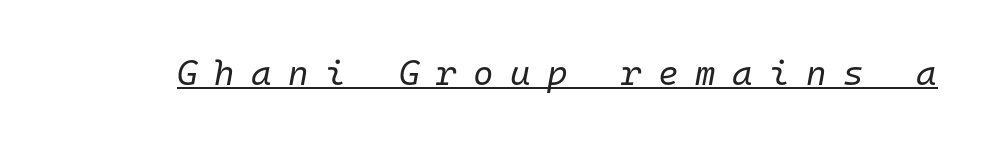
Q: Is the text bold? A: No.
Q: Is the text italic (slanted)? A: Yes, it leans right by about 10 degrees.
Q: Is the text underlined? A: Yes.
Q: Is the spacing between letters normal or unusually wide? A: Unusually wide.
Q: Width (condensed, normal, or wide)? A: Normal.
Q: Stroke contrast? A: Low.
Q: x-height? A: Medium.
Q: Monospaced? A: Yes.
